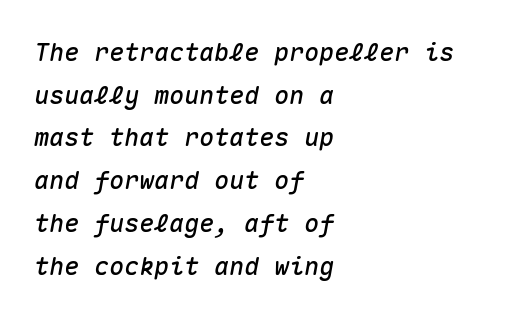
The image shows 25 px text type, italic (leaning right); set left-aligned, line spacing 1.71x, normal letter spacing, not underlined.
